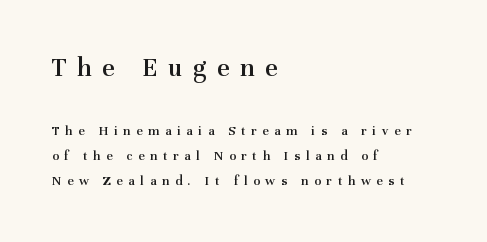
The image shows 27 px text type, upright; set left-aligned, line spacing 1.79x, unusually wide letter spacing (+0.4 em), not underlined; the first (top) block is 1.93x larger.
